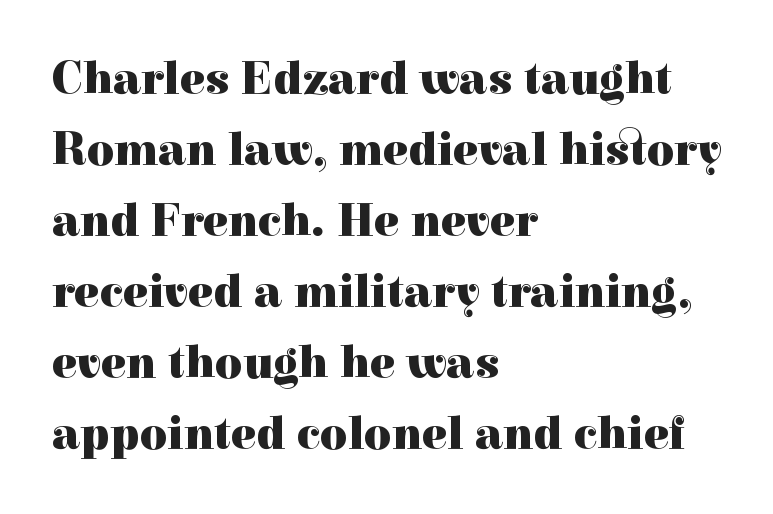
{"serif": "yes", "italic": "no", "bold": "yes", "weight": "heavy", "width": "normal", "x_height": "medium", "monospaced": "no", "underline": "no", "align": "left", "line_spacing": "normal", "line_spacing_ratio": 1.51, "letter_spacing": "normal", "letter_spacing_em": 0.0, "glyph_px": 47}
